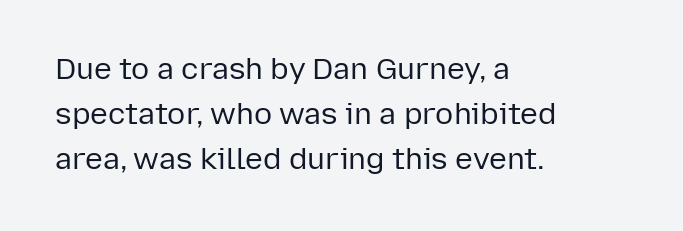
Is this a heavy cut? Hardly; it is regular or lighter. This is sans-serif lettering, the kind often seen on screens and signage. The rows are spaced the way most documents space them. Characters follow at the spacing the type designer built in.
